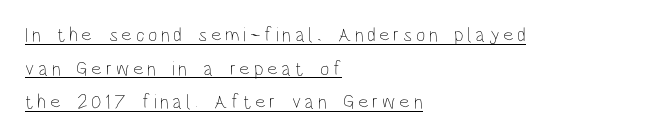
{"italic": "no", "bold": "no", "underline": "yes", "align": "left", "line_spacing": "normal", "line_spacing_ratio": 1.68, "glyph_px": 20}
